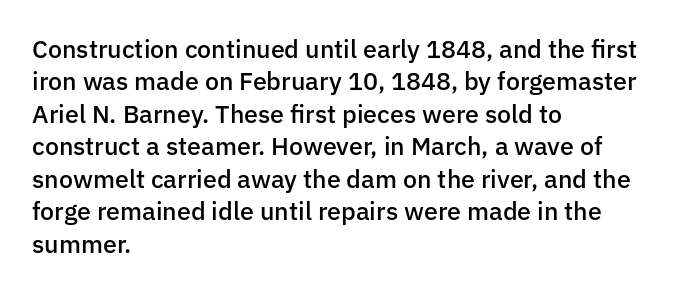
The image shows 25 px text type, upright; set left-aligned, normal line spacing (1.3x), normal letter spacing, not underlined.
